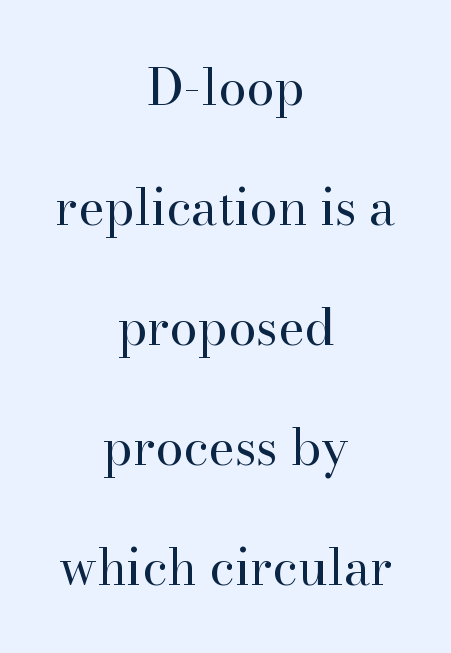
The image shows 50 px regular-weight serif type, upright; set centered, loose line spacing (2.4x), normal letter spacing, not underlined; high stroke contrast and a small x-height.
